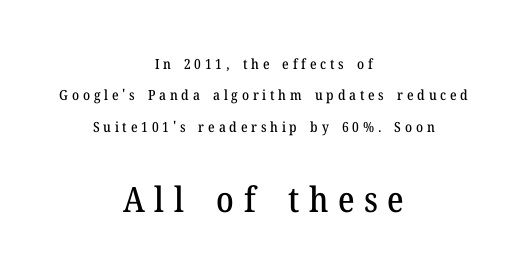
Typeset on center — no edge is straight. Small over large — that's the arrangement of the two blocks here. What's the leading like? Stretched, with rows far apart. Nobody drew a line under any word here. Short note: letters widely spaced.
